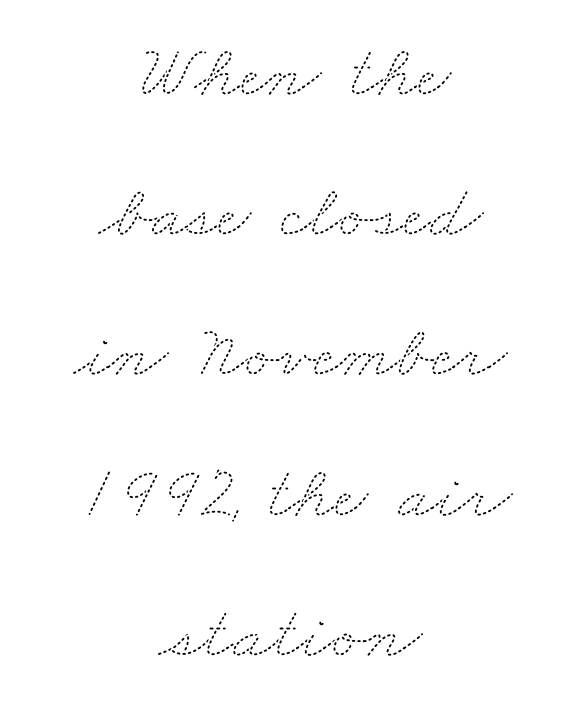
The image shows 75 px thin, wide type; set centered, line spacing 1.87x, normal letter spacing, not underlined; medium stroke contrast and a small x-height.
